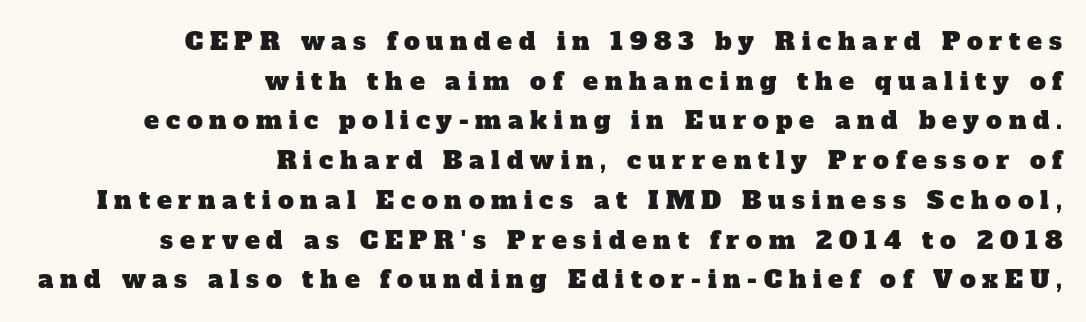
The image shows 25 px text type; set right-aligned, normal line spacing (1.59x), unusually wide letter spacing (+0.27 em), not underlined.
